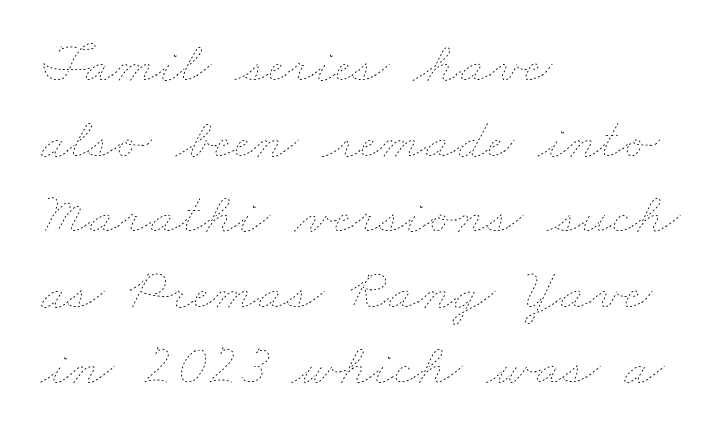
The image shows 59 px thin, wide type; set left-aligned, normal line spacing (1.28x), normal letter spacing, not underlined; low stroke contrast and a small x-height.
